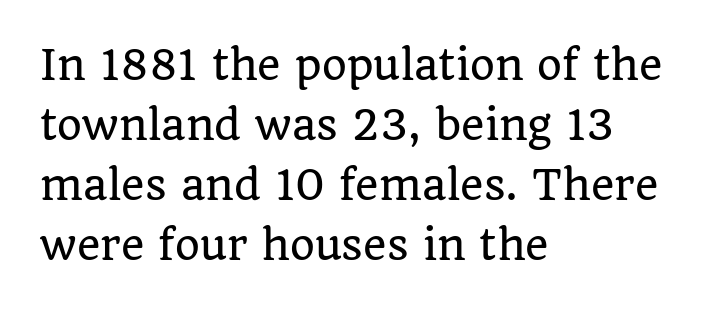
The image shows 40 px serif type, upright; set left-aligned, normal line spacing (1.5x), normal letter spacing, not underlined; low stroke contrast and a large x-height.
